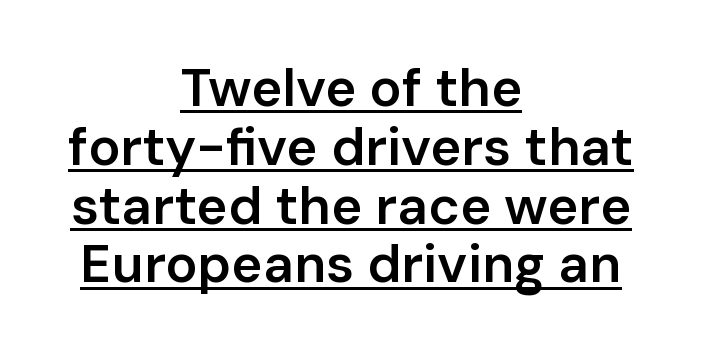
The image shows 53 px semibold sans-serif type, upright; set centered, tight line spacing (1.11x), normal letter spacing, underlined; low stroke contrast and a medium x-height.
